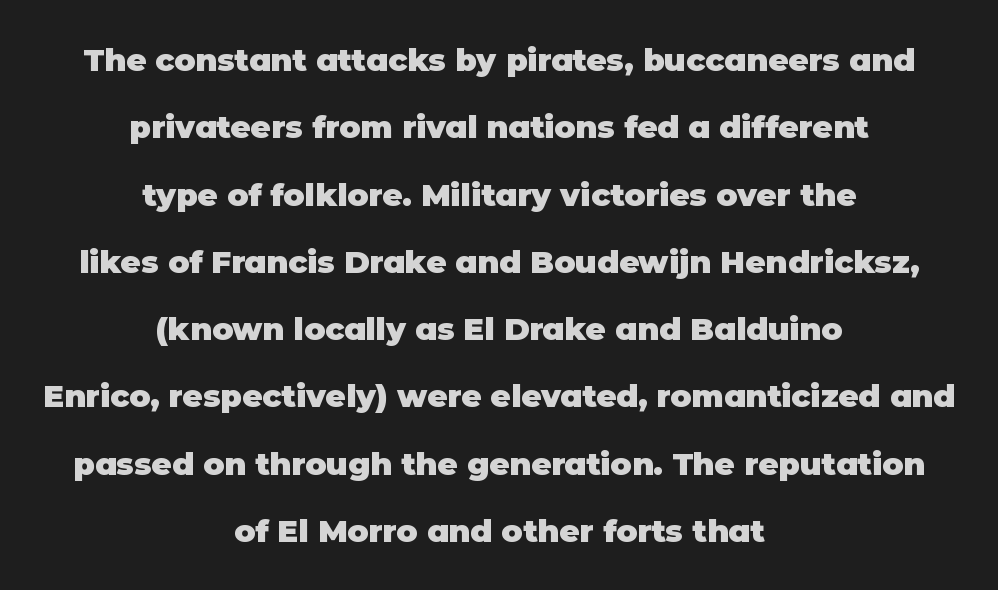
Posture: straight, roman, zero tilt. Honestly, the letter spacing is just normal — you wouldn't notice it. The designer went with a sans here, leaving each stem footless. Successive baselines arrive slowly, with a big drop between each. The face used here is proportionally spaced, like ordinary book or web type. The typesetter chose a symmetrical, centered arrangement here.
